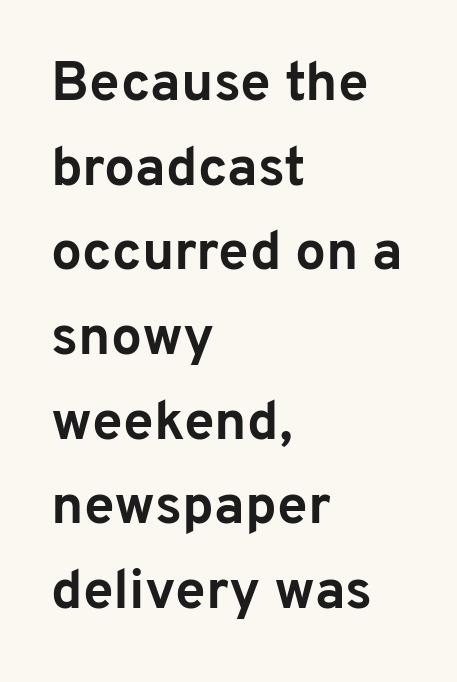
The image shows 55 px bold sans-serif type, upright; set left-aligned, normal line spacing (1.54x), normal letter spacing, not underlined; low stroke contrast and a medium x-height.
